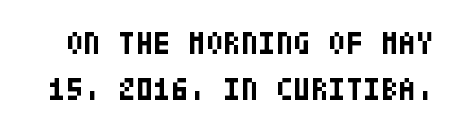
Q: Is the text bold? A: Yes.
Q: Is the text italic (slanted)? A: No, it is upright.
Q: Is the typeface a serif or a sans-serif typeface? A: Sans-serif.
Q: Is the text underlined? A: No.
Q: Is the spacing between letters normal or unusually wide? A: Normal.
Q: Is the spacing between lines tight, normal or loose? A: Normal.
Q: Width (condensed, normal, or wide)? A: Condensed.
Q: Stroke contrast? A: Low.
Q: x-height? A: Large.
